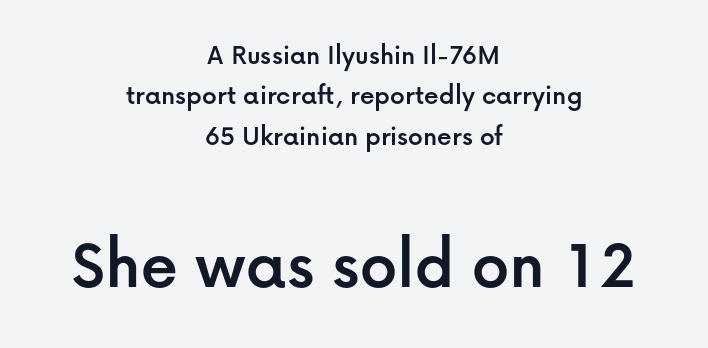
Q: Is the text italic (slanted)? A: No, it is upright.
Q: Is the typeface a serif or a sans-serif typeface? A: Sans-serif.
Q: Is the text underlined? A: No.
Q: How is the paragraph aligned? A: Centered.
Q: Is the spacing between letters normal or unusually wide? A: Normal.
Q: Is the spacing between lines tight, normal or loose? A: Normal.
Q: Which block of text is set in a larger size, the first (top) or the second (bottom)? A: The second (bottom) one.
Q: Width (condensed, normal, or wide)? A: Normal.
Q: Stroke contrast? A: Low.
Q: x-height? A: Medium.
Q: Monospaced? A: No.
